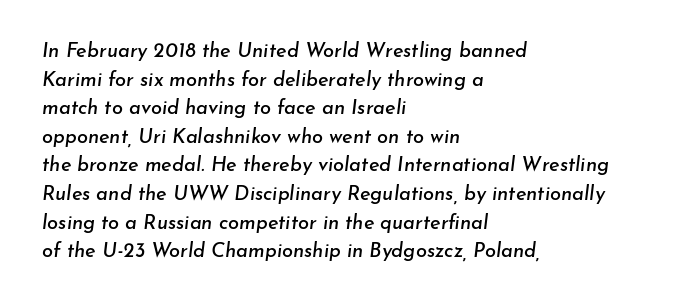
Q: Is the text italic (slanted)? A: Yes, it leans right by about 7 degrees.
Q: Is the text underlined? A: No.
Q: How is the paragraph aligned? A: Left-aligned.
Q: Is the spacing between letters normal or unusually wide? A: Normal.
Q: Is the spacing between lines tight, normal or loose? A: Normal.
